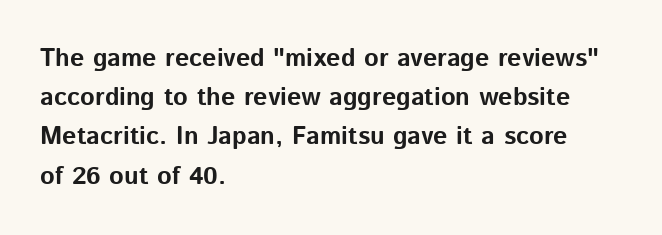
Q: Is the text bold? A: Yes.
Q: Is the text italic (slanted)? A: No, it is upright.
Q: Is the text underlined? A: No.
Q: How is the paragraph aligned? A: Left-aligned.
Q: Is the spacing between letters normal or unusually wide? A: Normal.
Q: Is the spacing between lines tight, normal or loose? A: Normal.
